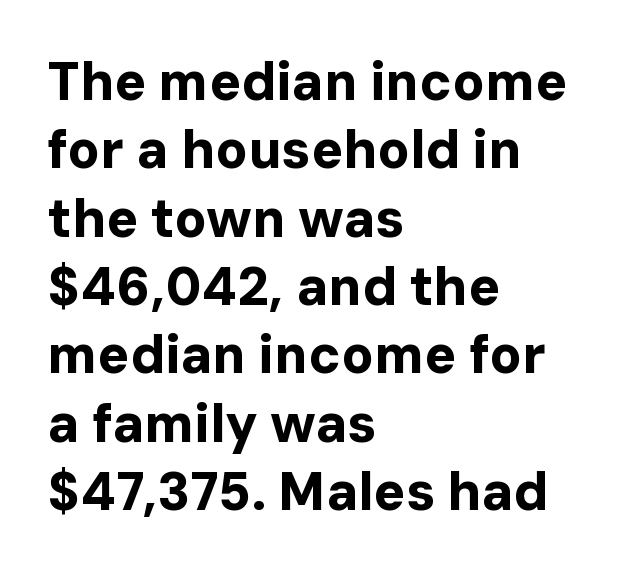
The lines sit at an ordinary, default distance from one another. Looks like regular typesetting: each glyph gets only the width it needs. A typesetter would call this zero additional tracking. Words float on clear page, feet unadorned. Nope, not italic — everything's standing straight.
